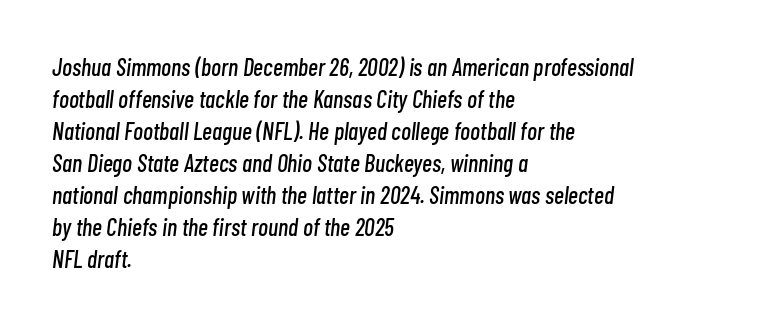
The image shows 24 px text type, italic (leaning right); set left-aligned, normal line spacing (1.33x), normal letter spacing, not underlined.
